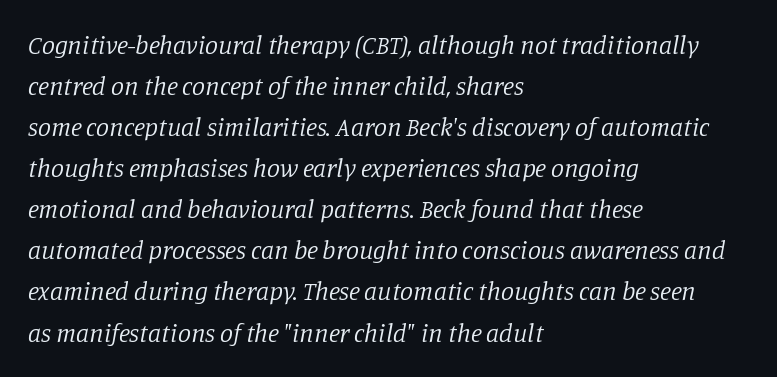
The image shows 26 px text type, italic (leaning right); set left-aligned, normal line spacing (1.58x), normal letter spacing, not underlined.
